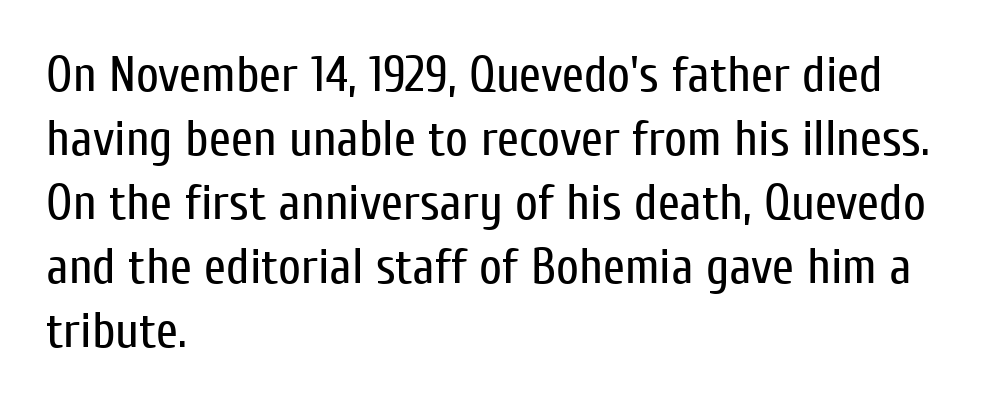
Q: Is the text bold? A: No.
Q: Is the text italic (slanted)? A: No, it is upright.
Q: Is the typeface a serif or a sans-serif typeface? A: Sans-serif.
Q: Is the text underlined? A: No.
Q: How is the paragraph aligned? A: Left-aligned.
Q: Is the spacing between letters normal or unusually wide? A: Normal.
Q: Is the spacing between lines tight, normal or loose? A: Normal.
Q: Width (condensed, normal, or wide)? A: Condensed.
Q: Stroke contrast? A: Low.
Q: x-height? A: Medium.
Q: Monospaced? A: No.
